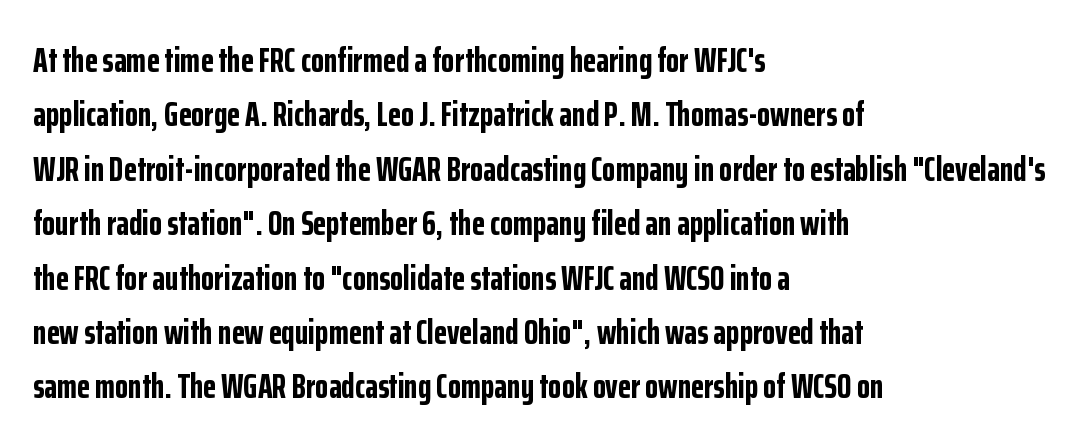
Q: Is the text bold? A: Yes.
Q: Is the text italic (slanted)? A: No, it is upright.
Q: Is the typeface a serif or a sans-serif typeface? A: Sans-serif.
Q: Is the text underlined? A: No.
Q: How is the paragraph aligned? A: Left-aligned.
Q: Is the spacing between letters normal or unusually wide? A: Normal.
Q: Is the spacing between lines tight, normal or loose? A: Normal.
Q: Width (condensed, normal, or wide)? A: Condensed.
Q: Stroke contrast? A: Low.
Q: x-height? A: Medium.
Q: Monospaced? A: No.
